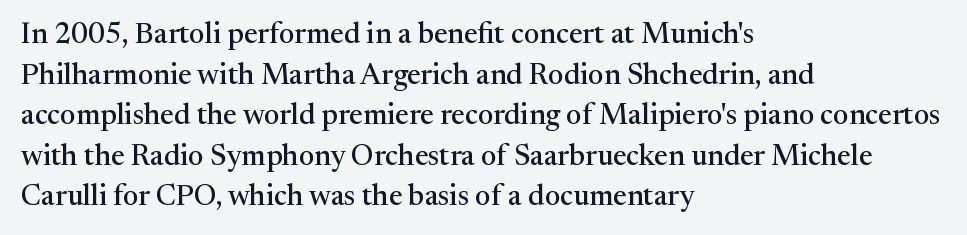
The image shows 29 px serif type, upright; set left-aligned, normal line spacing (1.4x), normal letter spacing, not underlined; medium stroke contrast and a medium x-height.
